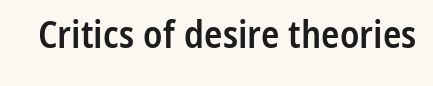
Q: Is the text bold? A: Semi-bold.
Q: Is the text italic (slanted)? A: No, it is upright.
Q: Is the typeface a serif or a sans-serif typeface? A: Sans-serif.
Q: Is the text underlined? A: No.
Q: Is the spacing between letters normal or unusually wide? A: Normal.
Q: Width (condensed, normal, or wide)? A: Condensed.
Q: Stroke contrast? A: Low.
Q: x-height? A: Medium.
Q: Monospaced? A: No.
